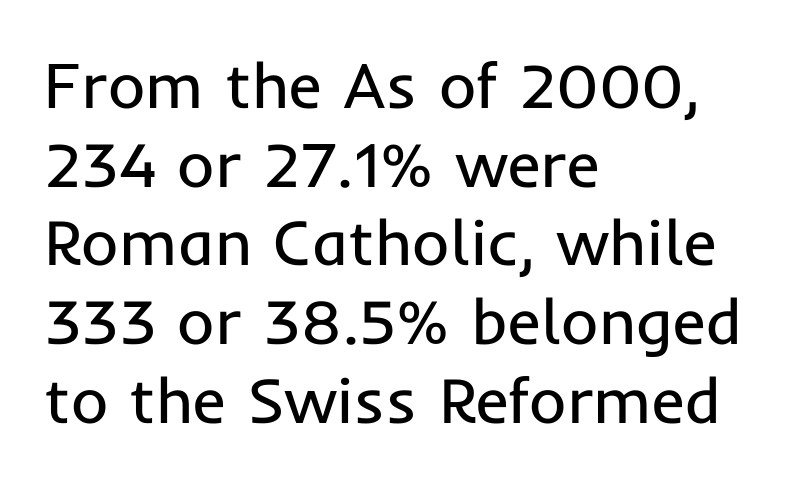
The image shows 64 px regular-weight sans-serif type, upright; set left-aligned, line spacing 1.23x, normal letter spacing, not underlined; low stroke contrast and a medium x-height.
